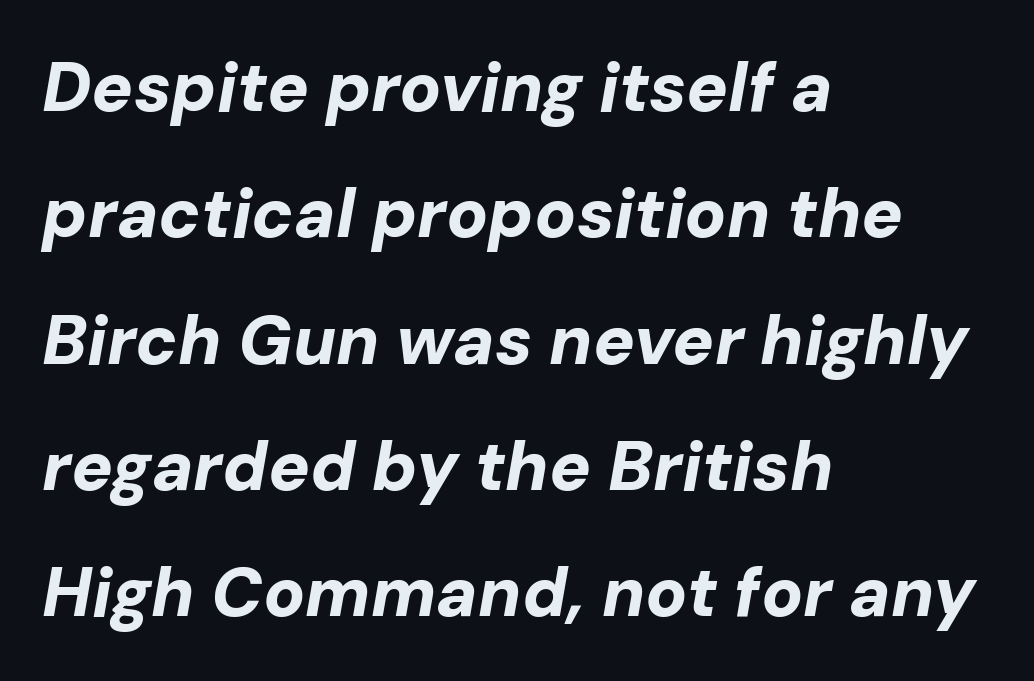
Underline: absent. This sample has the flowing, uneven cadence of proportional lettering. The specimen reads as italic at a glance. Short and long lines alike share a common starting point at left. Heft: maximum for text — a bold.
